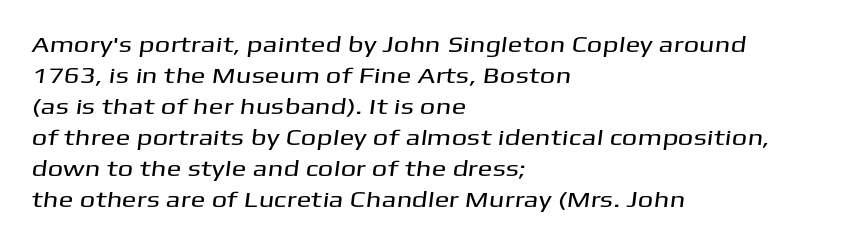
Q: Is the text underlined? A: No.
Q: How is the paragraph aligned? A: Left-aligned.
Q: Is the spacing between letters normal or unusually wide? A: Normal.
Q: Is the spacing between lines tight, normal or loose? A: Normal.
